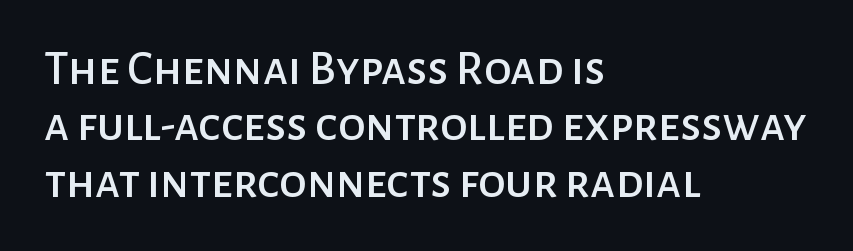
The image shows 49 px sans-serif type, upright; set left-aligned, tight line spacing (1.15x), normal letter spacing, not underlined; low stroke contrast and a medium x-height.
